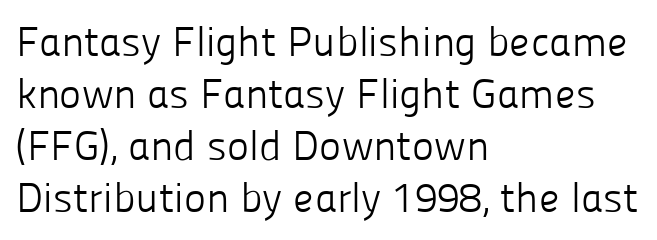
Q: Is the text bold? A: No.
Q: Is the text italic (slanted)? A: No, it is upright.
Q: Is the typeface a serif or a sans-serif typeface? A: Sans-serif.
Q: Is the text underlined? A: No.
Q: How is the paragraph aligned? A: Left-aligned.
Q: Is the spacing between letters normal or unusually wide? A: Normal.
Q: Width (condensed, normal, or wide)? A: Normal.
Q: Stroke contrast? A: Low.
Q: x-height? A: Medium.
Q: Monospaced? A: No.
